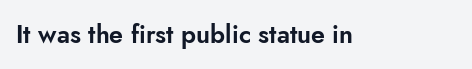
{"italic": "no", "underline": "no", "letter_spacing": "normal", "letter_spacing_em": 0.0, "glyph_px": 25}
